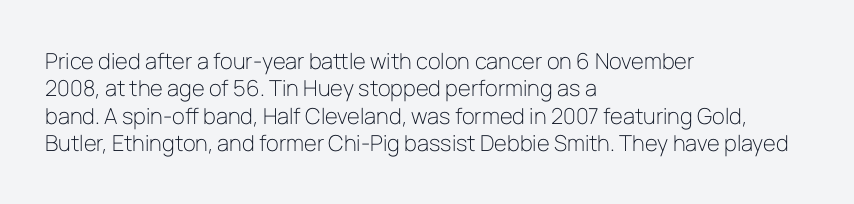
Counters stay open thanks to moderate or lighter strokes. All the whitespace from short lines collects on the right. Normally led — the rows are evenly, conventionally spaced. The glyphs are unaccompanied by any horizontal stroke below them.
